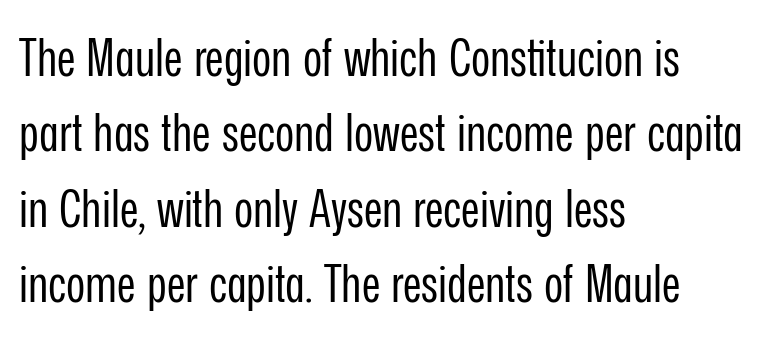
The area under the type is left untouched. These lines stack with their left ends in a neat column. One glance says typical: line gaps are just what's usual. This sample has the flowing, uneven cadence of proportional lettering. Spacing between characters is what you'd get straight out of the box.
